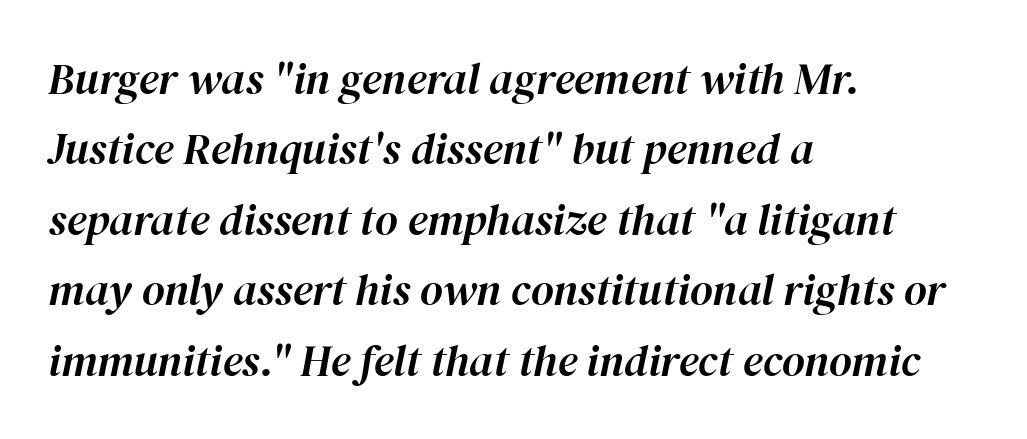
The letters sit at their default tracking, neither squeezed nor spread. These lines are rendered in a variable-pitch font. The words here are not underlined. The typesetter chose a ragged-right arrangement here. Reading down the column, the eye jumps a familiar distance to each next line.
